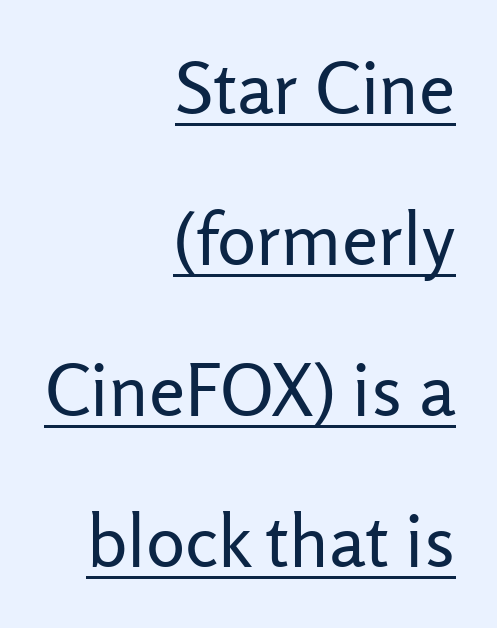
Q: Is the text bold? A: No.
Q: Is the text italic (slanted)? A: No, it is upright.
Q: Is the typeface a serif or a sans-serif typeface? A: Sans-serif.
Q: Is the text underlined? A: Yes.
Q: How is the paragraph aligned? A: Right-aligned.
Q: Is the spacing between letters normal or unusually wide? A: Normal.
Q: Is the spacing between lines tight, normal or loose? A: Loose.
Q: Width (condensed, normal, or wide)? A: Normal.
Q: Stroke contrast? A: Low.
Q: x-height? A: Medium.
Q: Monospaced? A: No.
